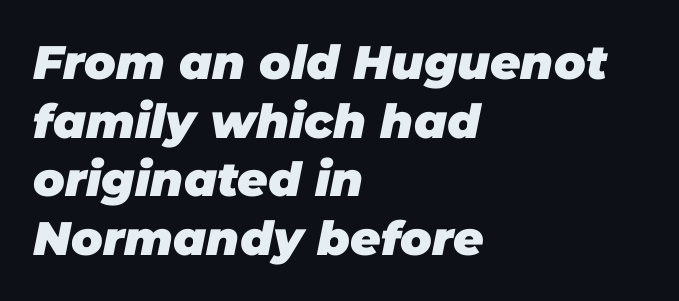
The image shows 47 px heavy type, italic (leaning right); set left-aligned, normal line spacing (1.25x), normal letter spacing, not underlined; low stroke contrast and a large x-height.
